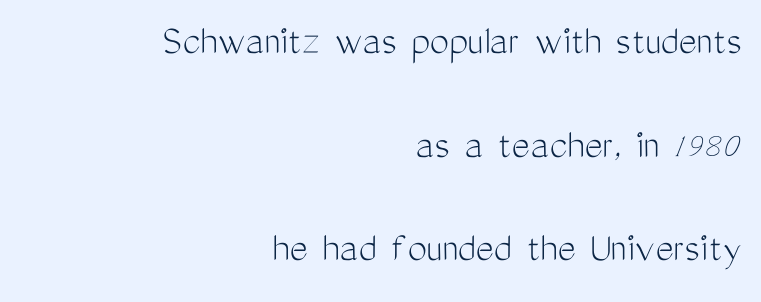
Q: Is the text bold? A: No.
Q: Is the text italic (slanted)? A: No, it is upright.
Q: Is the typeface a serif or a sans-serif typeface? A: Sans-serif.
Q: Is the text underlined? A: No.
Q: How is the paragraph aligned? A: Right-aligned.
Q: Is the spacing between letters normal or unusually wide? A: Normal.
Q: Is the spacing between lines tight, normal or loose? A: Loose.
Q: Width (condensed, normal, or wide)? A: Condensed.
Q: Stroke contrast? A: Medium.
Q: x-height? A: Medium.
Q: Monospaced? A: No.
